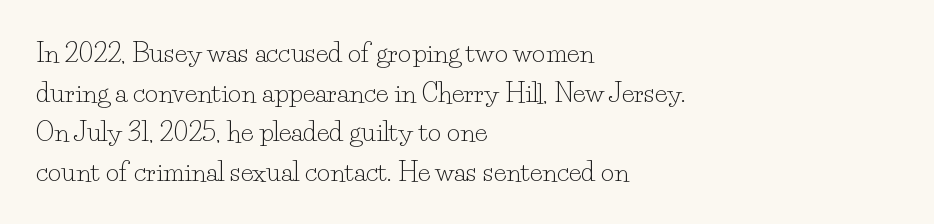
The image shows 26 px text type, upright; set left-aligned, normal line spacing (1.52x), normal letter spacing, not underlined.
